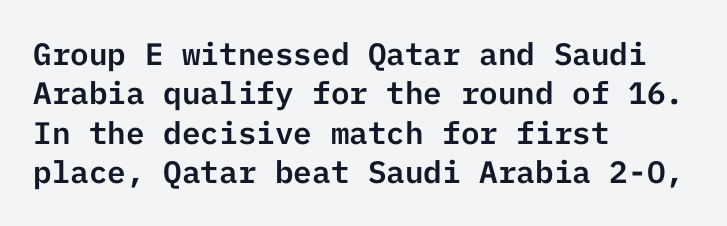
{"serif": "no", "italic": "no", "width": "normal", "stroke_contrast": "low", "x_height": "medium", "underline": "no", "align": "left", "line_spacing": "normal", "line_spacing_ratio": 1.27, "letter_spacing": "normal", "letter_spacing_em": 0.0, "glyph_px": 31}
